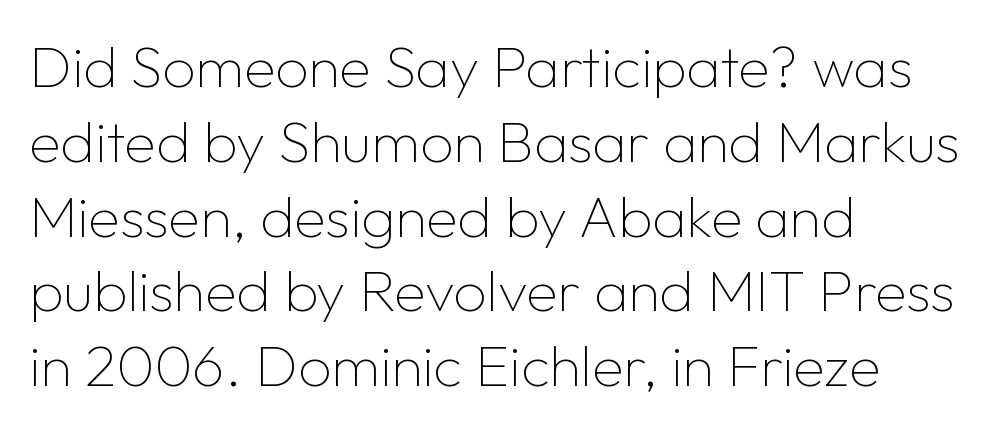
{"serif": "no", "italic": "no", "bold": "no", "weight": "thin", "width": "normal", "stroke_contrast": "low", "x_height": "medium", "monospaced": "no", "underline": "no", "align": "left", "line_spacing": "normal", "line_spacing_ratio": 1.29, "letter_spacing": "normal", "letter_spacing_em": 0.0, "glyph_px": 58}
